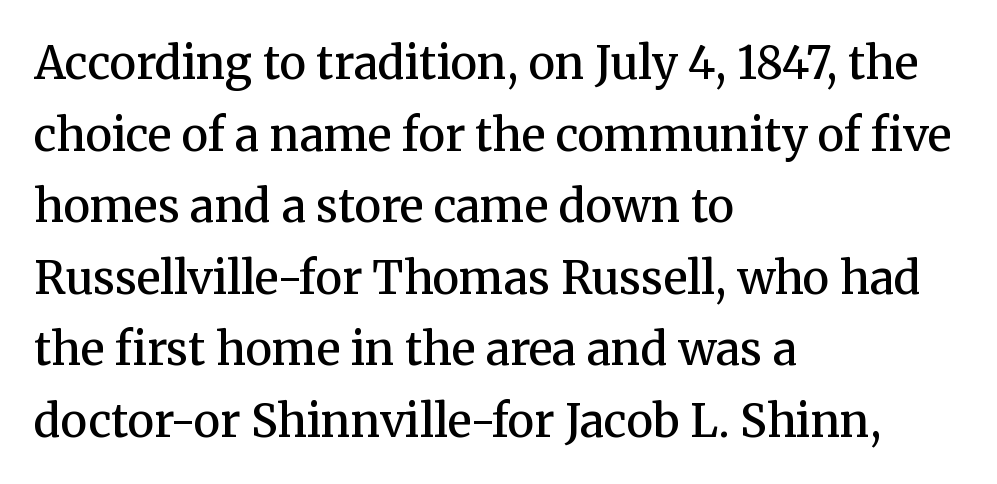
The image shows 45 px semibold serif type, upright; set left-aligned, normal line spacing (1.59x), normal letter spacing, not underlined; medium stroke contrast and a medium x-height.
